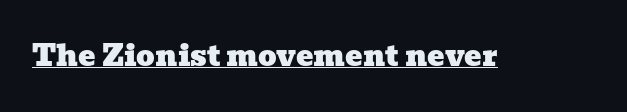
The image shows 29 px wide serif type; set normal letter spacing, underlined; low stroke contrast and a medium x-height.
